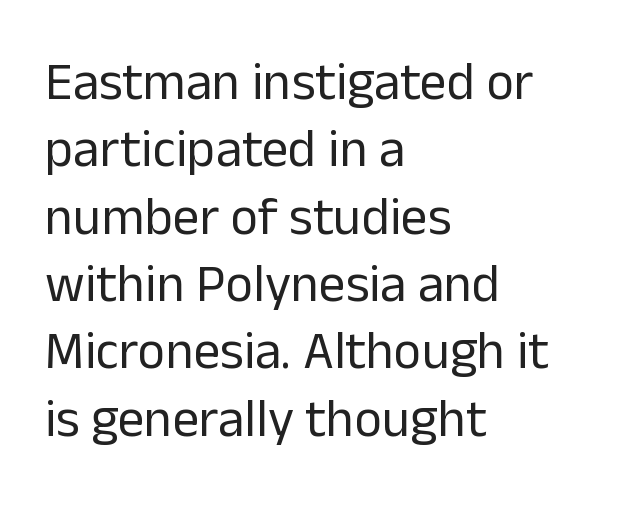
The image shows 53 px regular-weight sans-serif type, upright; set left-aligned, normal line spacing (1.27x), normal letter spacing, not underlined; low stroke contrast and a medium x-height.
